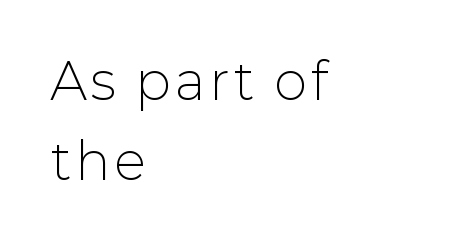
Honestly, the row spacing looks completely unremarkable. Is this a fixed-width face? No — the glyphs have proportional, varying widths. The area under the type is left untouched. The font family rendered here belongs to the sans-serif group.
